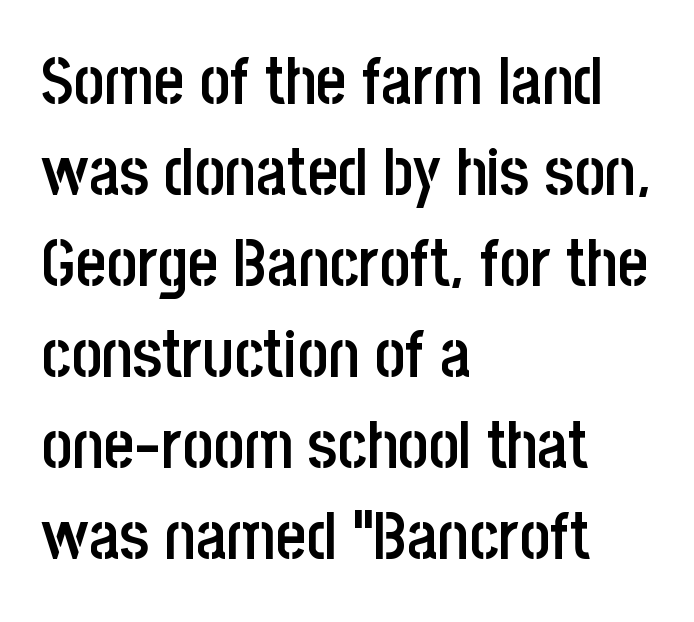
The letterforms sit shoulder to shoulder at normal distance. The rendering uses a semibold face; strokes are thickened but not to full bold. Each new line begins a customary step beneath the previous one. The paragraph shown leans on its left margin. Type without underlining.
